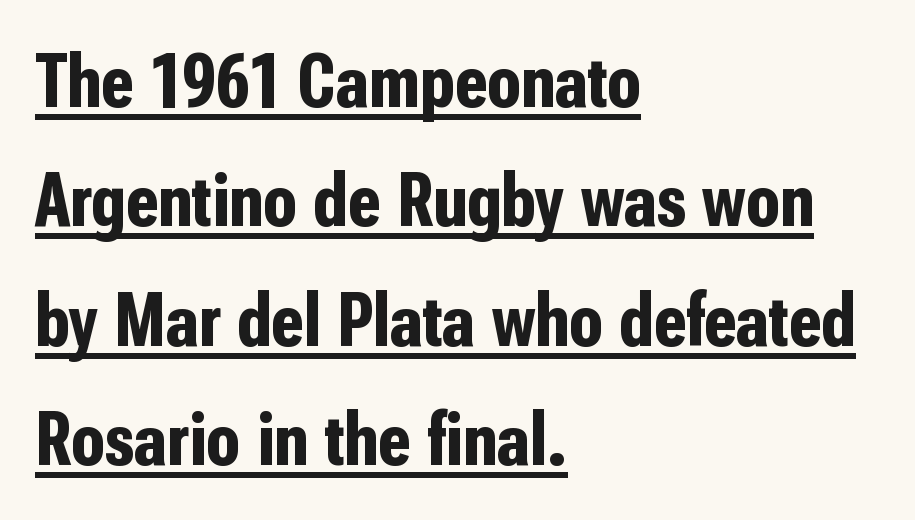
The image shows 77 px bold, condensed sans-serif type, upright; set left-aligned, normal line spacing (1.55x), normal letter spacing, underlined; low stroke contrast and a medium x-height.
